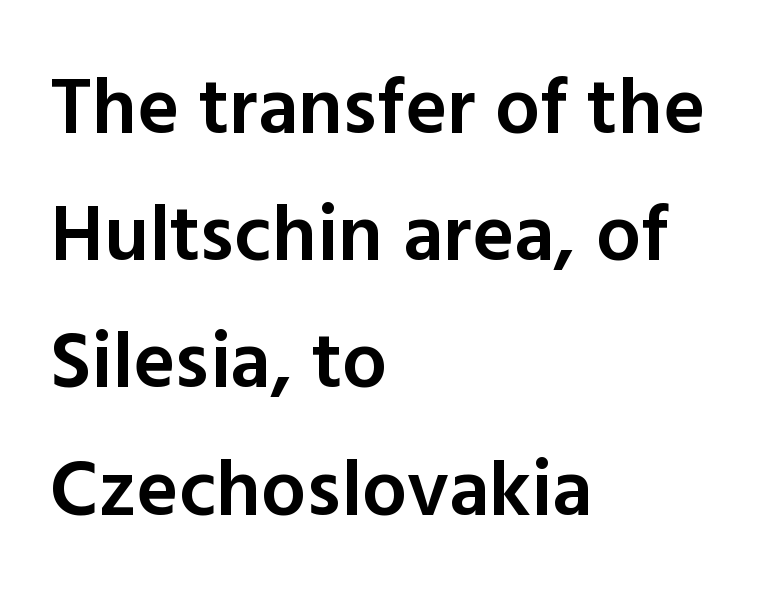
Compared with typical paragraphs, the rows here are spaced about the same. Each letter's strokes conclude bluntly, with no projecting serifs. Underlining? Definitely not there. Tracking value appears to be zero — textbook default spacing. Spacing verdict: proportional, widths tailored to each character.
